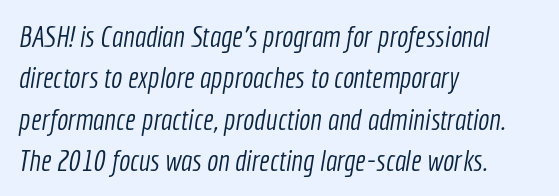
The image shows 30 px light, condensed sans-serif type; set left-aligned, normal line spacing (1.38x), normal letter spacing, not underlined; a medium x-height.
